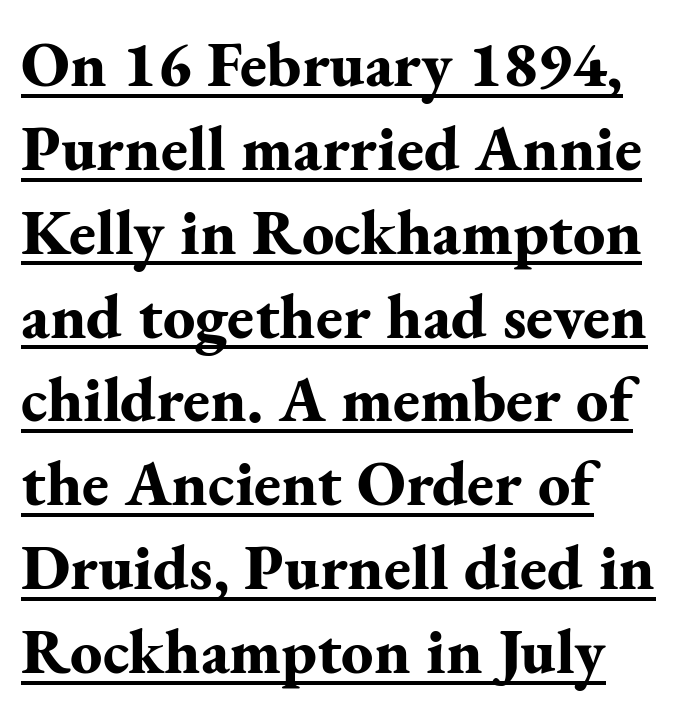
The image shows 64 px bold serif type, upright; set left-aligned, normal line spacing (1.31x), normal letter spacing, underlined; medium stroke contrast and a small x-height.
